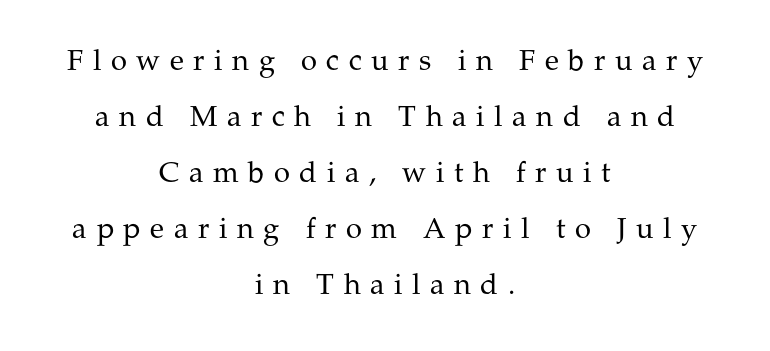
The image shows 29 px regular-weight serif type, upright; set centered, loose line spacing (1.93x), unusually wide letter spacing (+0.33 em), not underlined; medium stroke contrast and a medium x-height.
